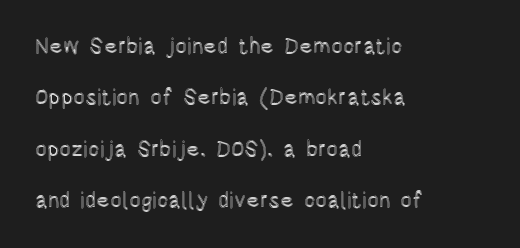
There is no visible air inserted between adjacent glyphs. Airy leading. You can tell it's not italic because the verticals are truly vertical. The space beneath each line is pristine and unruled.
